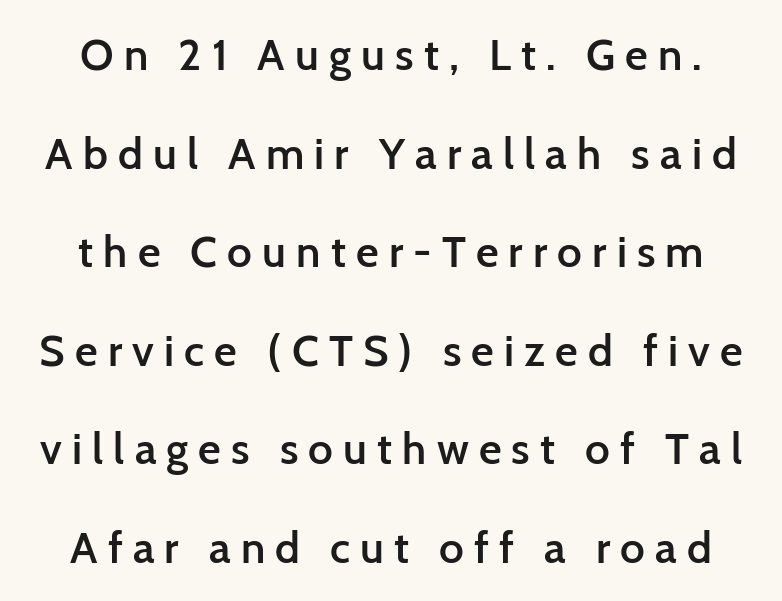
Students, this is semibold: more ink than regular, less than bold. You could fit nearly another row in the gap between these rows. Observe the wide spacing: letters keep a clear distance from each other. The font's upright variant was chosen for this text. Serifs: no, the terminals of the letterforms are clean. The space directly below the letters is spotless.
